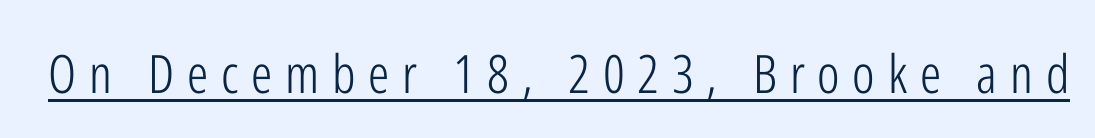
Q: Is the text bold? A: No.
Q: Is the text italic (slanted)? A: No, it is upright.
Q: Is the typeface a serif or a sans-serif typeface? A: Sans-serif.
Q: Is the text underlined? A: Yes.
Q: Is the spacing between letters normal or unusually wide? A: Unusually wide.
Q: Width (condensed, normal, or wide)? A: Condensed.
Q: Stroke contrast? A: Low.
Q: x-height? A: Medium.
Q: Monospaced? A: No.
